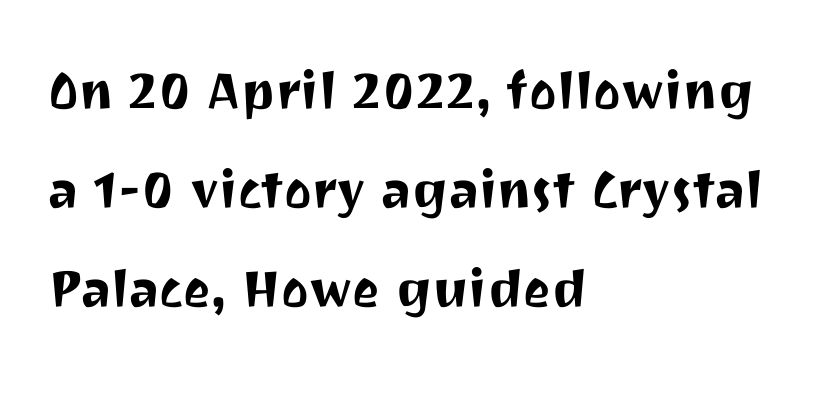
{"serif": "no", "italic": "no", "width": "normal", "stroke_contrast": "medium", "x_height": "medium", "monospaced": "no", "underline": "no", "align": "left", "line_spacing": "normal", "line_spacing_ratio": 1.52, "letter_spacing": "normal", "letter_spacing_em": 0.0, "glyph_px": 65}
